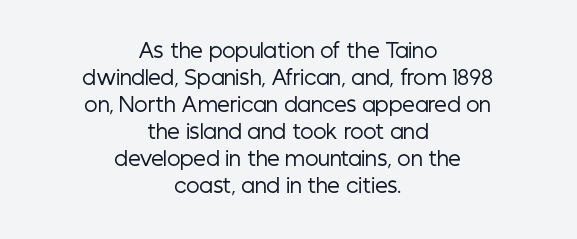
{"italic": "no", "bold": "no", "underline": "no", "align": "center", "line_spacing": "normal", "line_spacing_ratio": 1.35, "letter_spacing": "normal", "letter_spacing_em": 0.0, "glyph_px": 20}
